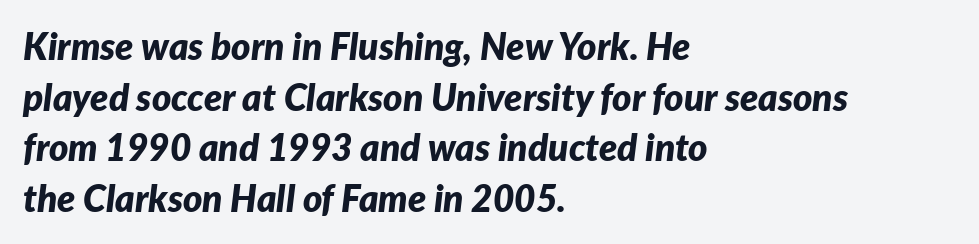
Q: Is the text bold? A: Yes.
Q: Is the text italic (slanted)? A: Yes, it leans right by about 7 degrees.
Q: Is the text underlined? A: No.
Q: How is the paragraph aligned? A: Left-aligned.
Q: Is the spacing between letters normal or unusually wide? A: Normal.
Q: Is the spacing between lines tight, normal or loose? A: Normal.
Q: Width (condensed, normal, or wide)? A: Normal.
Q: Stroke contrast? A: Low.
Q: x-height? A: Medium.
Q: Monospaced? A: No.
